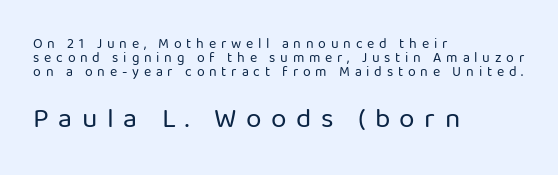
The image shows 28 px regular-weight sans-serif type, upright; set left-aligned, tight line spacing (0.99x), unusually wide letter spacing (+0.34 em), not underlined; the second (bottom) block is 2.0x larger; low stroke contrast and a medium x-height.
